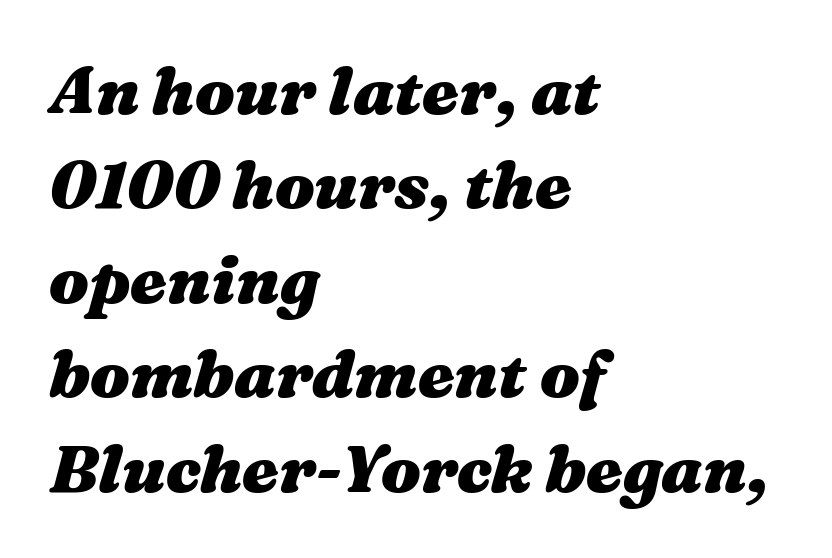
Look at the tracking — it's just the regular setting, nothing added. Vertical spacing — default. Line beginnings align vertically; line endings do not. Heavy, bold letterforms. If you drew a line through each stem, it would be angled. The letters advance in unequal steps, a hallmark of proportional type.
